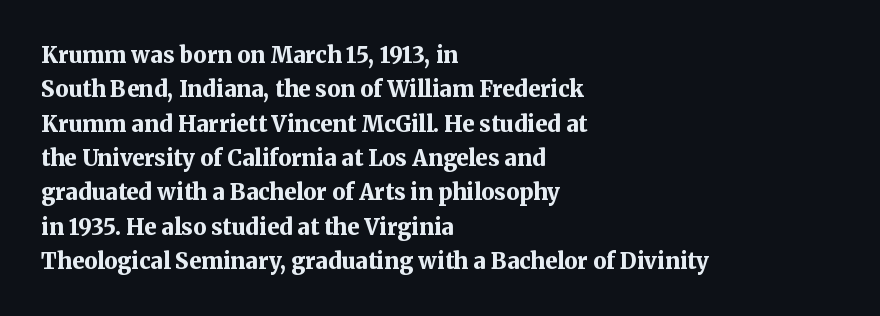
{"italic": "no", "bold": "yes", "underline": "no", "align": "left", "line_spacing": "normal", "line_spacing_ratio": 1.56, "letter_spacing": "normal", "letter_spacing_em": 0.0, "glyph_px": 22}
